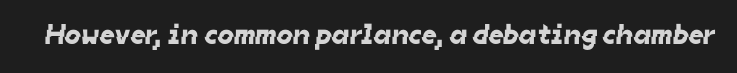
Q: Is the typeface a serif or a sans-serif typeface? A: Sans-serif.
Q: Is the text underlined? A: No.
Q: Is the spacing between letters normal or unusually wide? A: Normal.
Q: Width (condensed, normal, or wide)? A: Normal.
Q: Stroke contrast? A: Low.
Q: x-height? A: Medium.
Q: Monospaced? A: No.
